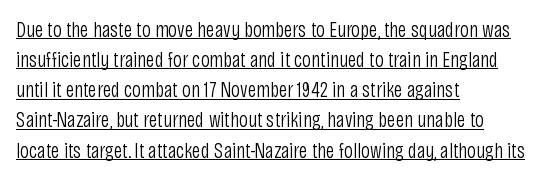
The image shows 22 px text type, upright; set left-aligned, normal line spacing (1.37x), normal letter spacing, underlined.
